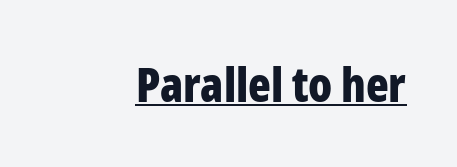
The image shows 47 px bold, condensed sans-serif type, upright; set normal letter spacing, underlined; low stroke contrast and a medium x-height.
